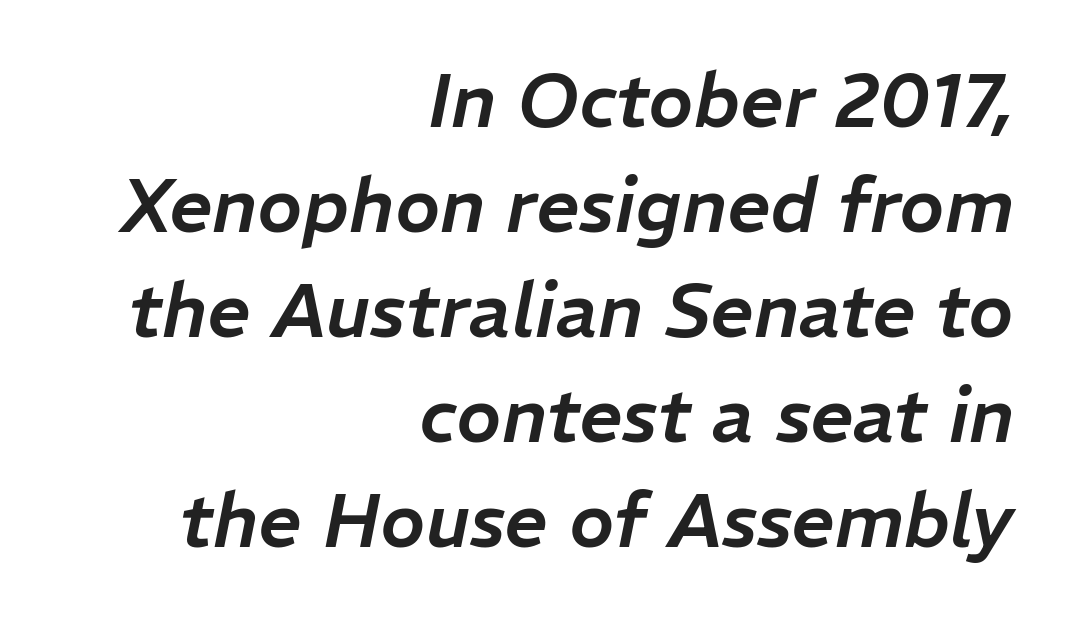
Q: Is the text italic (slanted)? A: Yes, it leans right by about 11 degrees.
Q: Is the text underlined? A: No.
Q: How is the paragraph aligned? A: Right-aligned.
Q: Is the spacing between letters normal or unusually wide? A: Normal.
Q: Is the spacing between lines tight, normal or loose? A: Normal.
Q: Width (condensed, normal, or wide)? A: Normal.
Q: Stroke contrast? A: Low.
Q: x-height? A: Medium.
Q: Monospaced? A: No.
